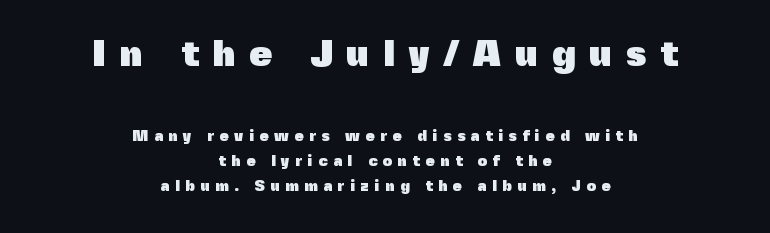
{"serif": "no", "italic": "no", "bold": "yes", "weight": "heavy", "width": "normal", "x_height": "medium", "monospaced": "no", "underline": "no", "align": "center", "line_spacing": "normal", "line_spacing_ratio": 1.67, "letter_spacing": "wide", "letter_spacing_em": 0.36, "larger_block": "first", "size_ratio": 2.47, "glyph_px": 37}
